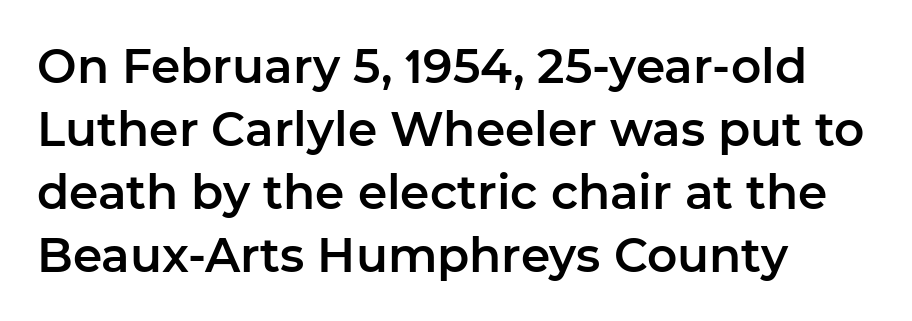
The image shows 47 px sans-serif type, upright; set left-aligned, normal line spacing (1.34x), normal letter spacing, not underlined; low stroke contrast and a medium x-height.
